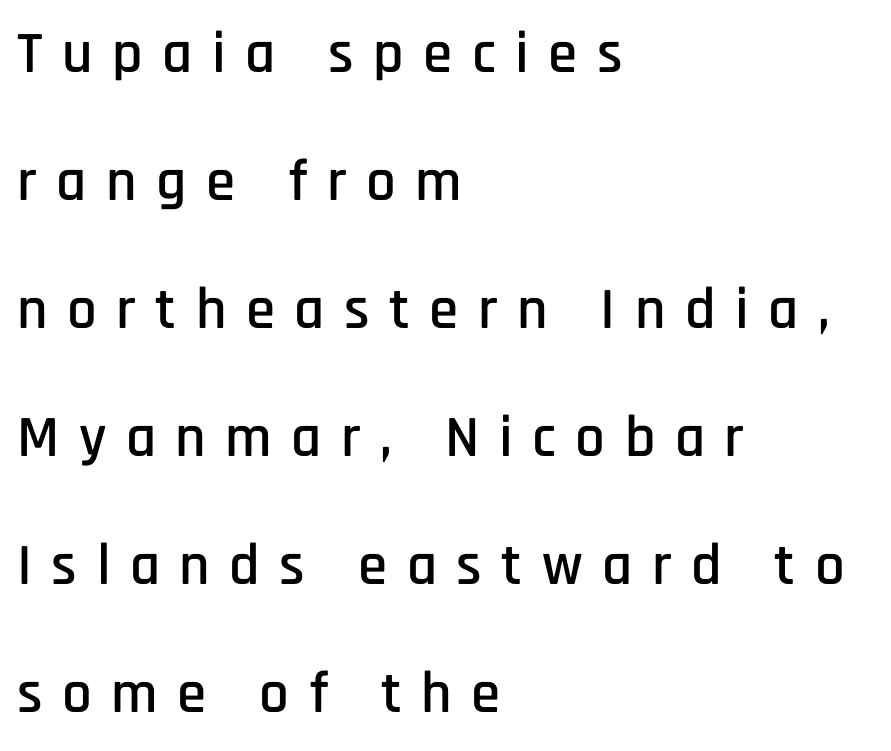
In terms of posture, this sample is upright. Between one letter and the next there's a generous, obvious gap. Whoever set this chose breathing room over compactness in the vertical rhythm. These lines are rendered in a variable-pitch font. The lines are quadded left. No feet cap the strokes, marking this as sans-serif type.
